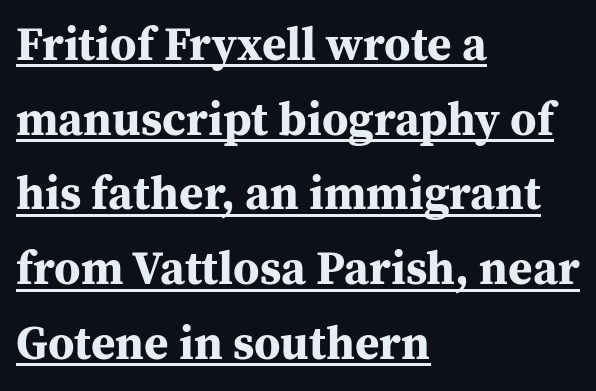
The image shows 47 px bold serif type, upright; set left-aligned, normal line spacing (1.59x), normal letter spacing, underlined; medium stroke contrast and a medium x-height.
